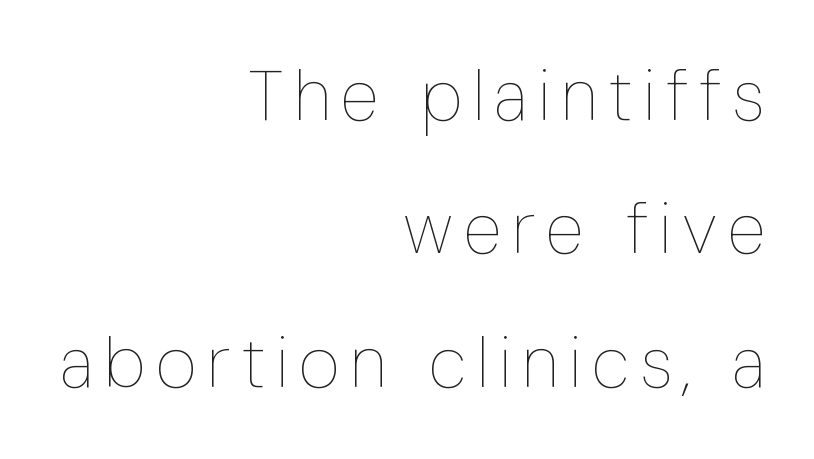
Q: Is the text bold? A: No.
Q: Is the text italic (slanted)? A: No, it is upright.
Q: Is the text underlined? A: No.
Q: How is the paragraph aligned? A: Right-aligned.
Q: Width (condensed, normal, or wide)? A: Condensed.
Q: Stroke contrast? A: Low.
Q: x-height? A: Medium.
Q: Monospaced? A: No.
